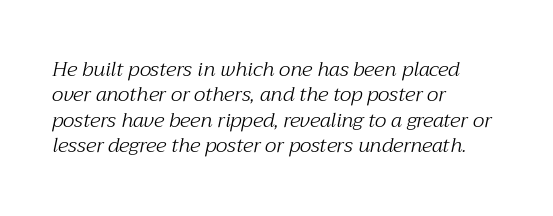
The image shows 20 px text type, italic (leaning right); set left-aligned, normal line spacing (1.27x), normal letter spacing, not underlined.
